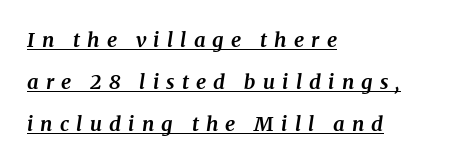
Q: Is the text bold? A: Yes.
Q: Is the text italic (slanted)? A: Yes, it leans right by about 8 degrees.
Q: Is the text underlined? A: Yes.
Q: How is the paragraph aligned? A: Left-aligned.
Q: Is the spacing between letters normal or unusually wide? A: Unusually wide.
Q: Is the spacing between lines tight, normal or loose? A: Loose.
